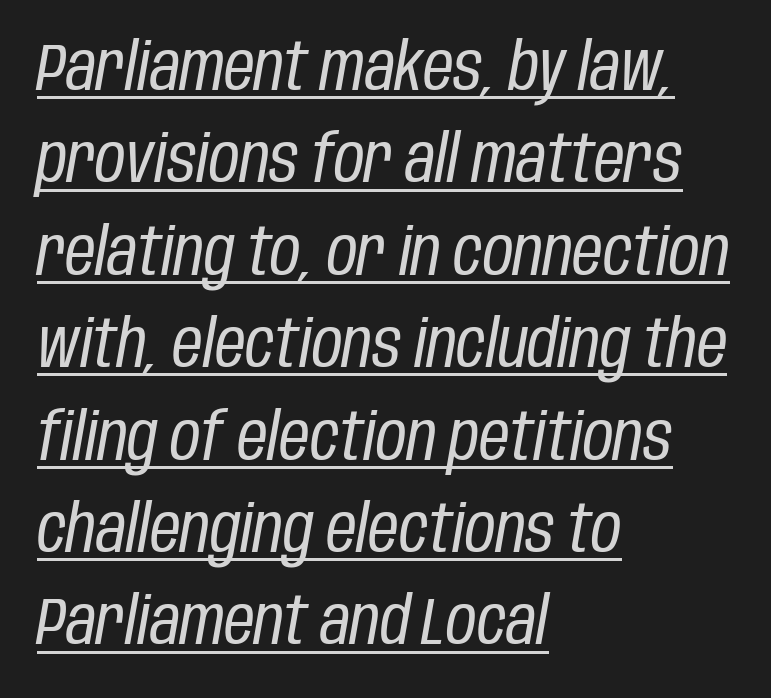
{"italic": "yes", "lean": "right", "slant_degrees": 10, "bold": "no", "weight": "regular", "width": "condensed", "stroke_contrast": "low", "x_height": "large", "monospaced": "no", "underline": "yes", "align": "left", "line_spacing": "normal", "line_spacing_ratio": 1.4, "letter_spacing": "normal", "letter_spacing_em": 0.0, "glyph_px": 66}
